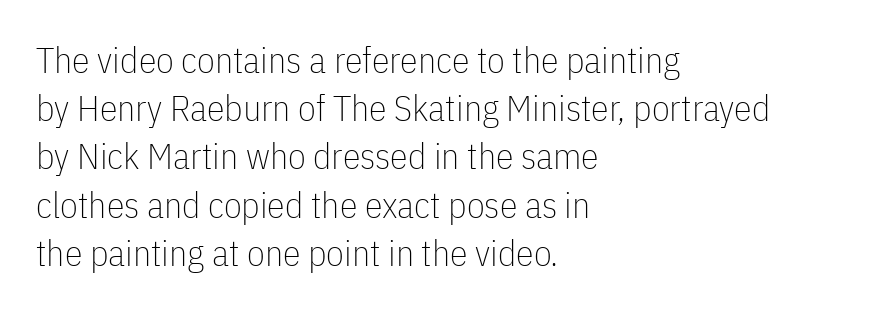
You could not count columns in this text — the font is proportionally spaced. The lettering holds an erect, upright posture throughout. The letterforms sit shoulder to shoulder at normal distance. Regarding leading, the lines here are spaced in the standard way. Decoration check: the copy has no underline. The rendering anchors every line to the left-hand side.
